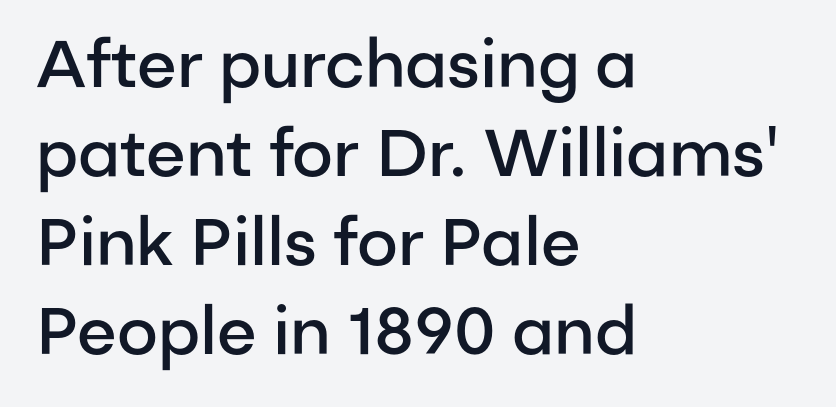
The image shows 66 px semibold sans-serif type, upright; set left-aligned, normal line spacing (1.35x), normal letter spacing, not underlined; low stroke contrast and a medium x-height.
